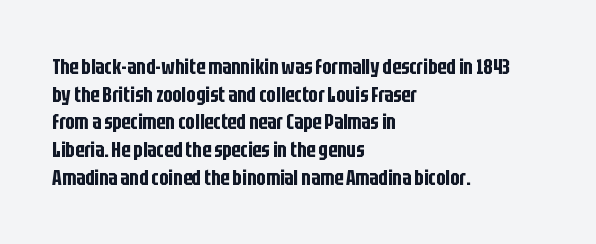
Q: Is the text italic (slanted)? A: No, it is upright.
Q: Is the text underlined? A: No.
Q: How is the paragraph aligned? A: Left-aligned.
Q: Is the spacing between letters normal or unusually wide? A: Normal.
Q: Is the spacing between lines tight, normal or loose? A: Normal.
